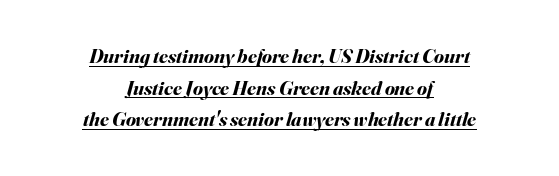
{"italic": "yes", "lean": "right", "slant_degrees": 16, "bold": "yes", "underline": "yes", "align": "center", "line_spacing": "normal", "line_spacing_ratio": 1.58, "letter_spacing": "normal", "letter_spacing_em": 0.0, "glyph_px": 20}
